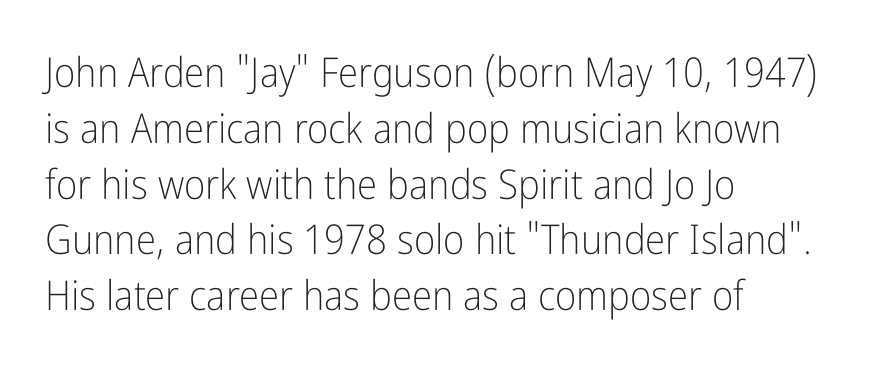
Check where the strokes stop: nothing finishes them off — pure sans. The paragraph has a hard left edge and a soft right edge. Is there much room between lines? A standard amount, neither cramped nor airy. Nobody drew a line under any word here.
